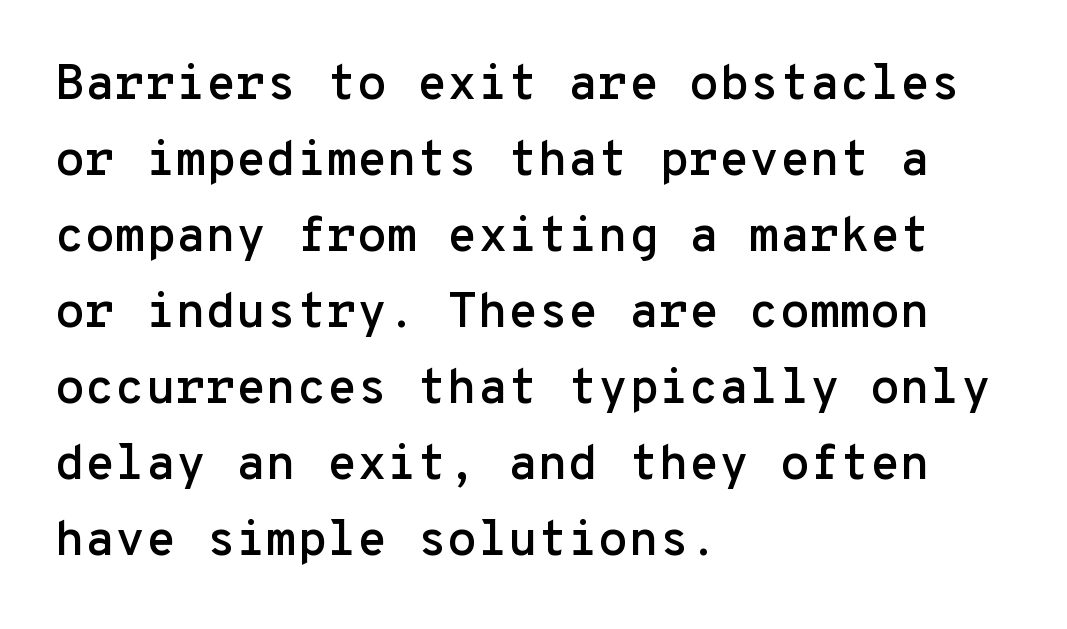
The image shows 49 px sans-serif type, upright, monospaced; set left-aligned, normal line spacing (1.55x), normal letter spacing, not underlined; low stroke contrast and a medium x-height.
